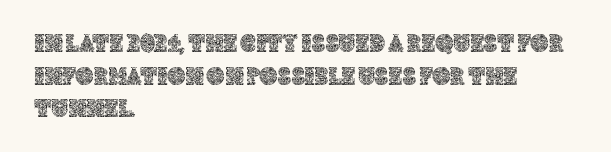
Q: Is the text italic (slanted)? A: No, it is upright.
Q: Is the text underlined? A: No.
Q: How is the paragraph aligned? A: Left-aligned.
Q: Is the spacing between letters normal or unusually wide? A: Normal.
Q: Is the spacing between lines tight, normal or loose? A: Normal.
